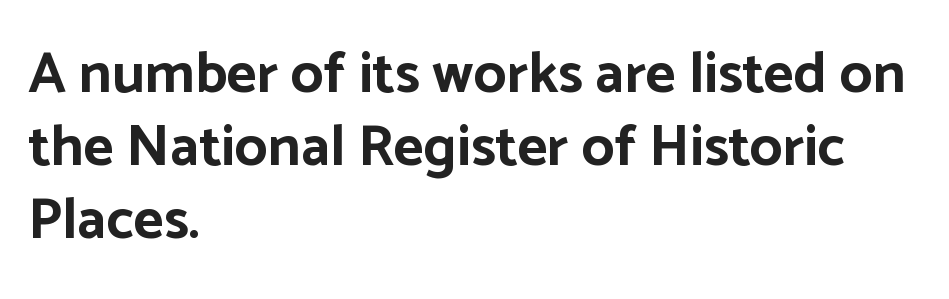
The image shows 58 px bold sans-serif type, upright; set left-aligned, normal line spacing (1.26x), normal letter spacing, not underlined; low stroke contrast and a medium x-height.
